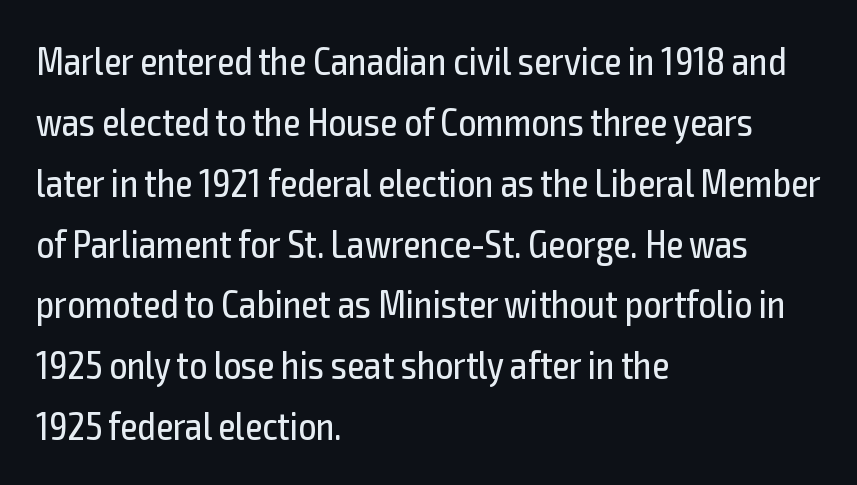
Nope, not italic — everything's standing straight. The rendering uses a moderate line-height, typical for paragraphs. Which margin do the lines hug? The left one — the right edge is uneven. How are the letters spaced? Ordinarily, with no added tracking.
